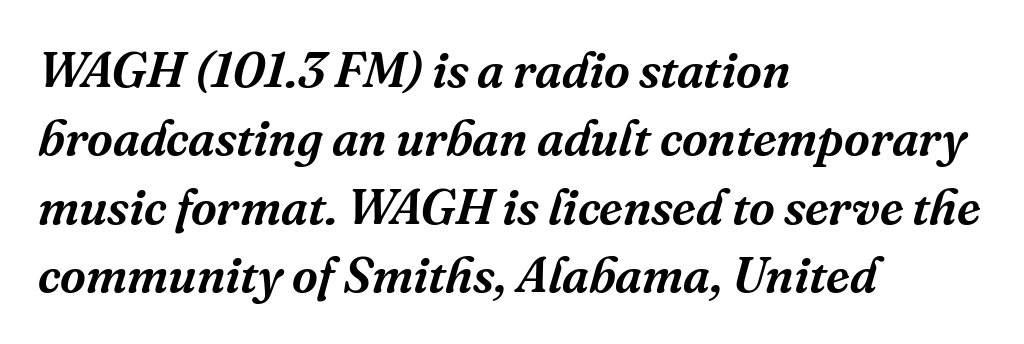
Q: Is the text italic (slanted)? A: Yes, it leans right by about 16 degrees.
Q: Is the typeface a serif or a sans-serif typeface? A: Serif.
Q: Is the text underlined? A: No.
Q: How is the paragraph aligned? A: Left-aligned.
Q: Is the spacing between letters normal or unusually wide? A: Normal.
Q: Is the spacing between lines tight, normal or loose? A: Normal.
Q: Width (condensed, normal, or wide)? A: Normal.
Q: Stroke contrast? A: Medium.
Q: x-height? A: Medium.
Q: Monospaced? A: No.
